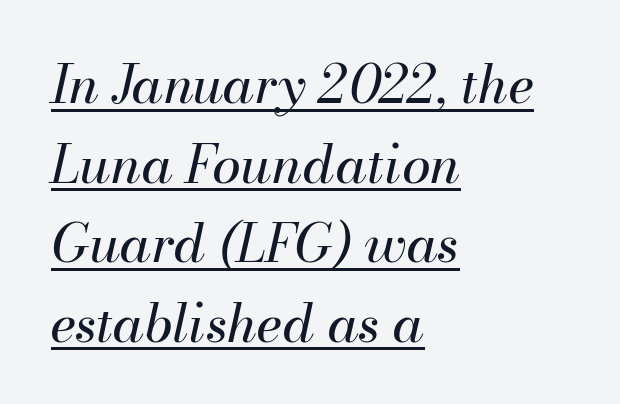
{"italic": "yes", "lean": "right", "slant_degrees": 13, "bold": "no", "weight": "regular", "width": "normal", "stroke_contrast": "medium", "x_height": "small", "monospaced": "no", "underline": "yes", "align": "left", "line_spacing": "normal", "line_spacing_ratio": 1.53, "letter_spacing": "normal", "letter_spacing_em": 0.0, "glyph_px": 52}
